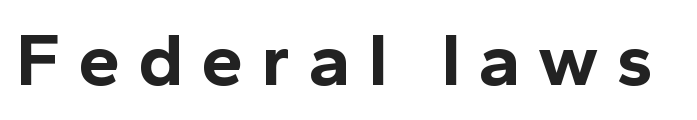
The image shows 75 px bold sans-serif type, upright; set unusually wide letter spacing (+0.24 em), not underlined; a medium x-height.
